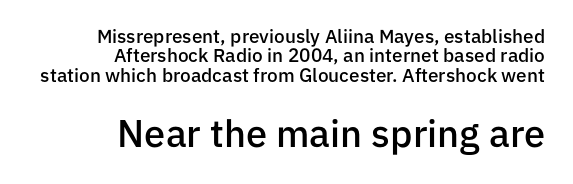
{"serif": "no", "italic": "no", "bold": "semi", "weight": "semibold", "width": "normal", "stroke_contrast": "low", "x_height": "medium", "monospaced": "no", "underline": "no", "align": "right", "line_spacing": "tight", "line_spacing_ratio": 1.02, "letter_spacing": "normal", "letter_spacing_em": 0.0, "larger_block": "second", "size_ratio": 2.0, "glyph_px": 38}
